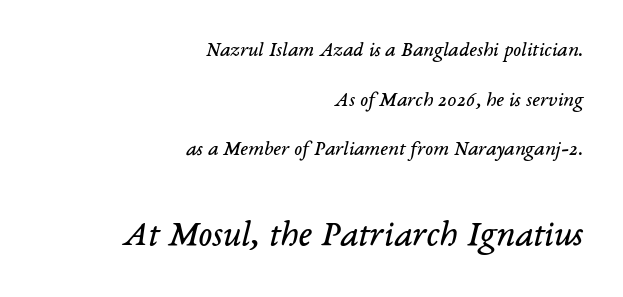
The letterforms sit shoulder to shoulder at normal distance. The foot of each line stays bare and open. A student would call this right alignment; a typographer would say flush right, rag left. In this sample the second text group is rendered at the bigger scale.
